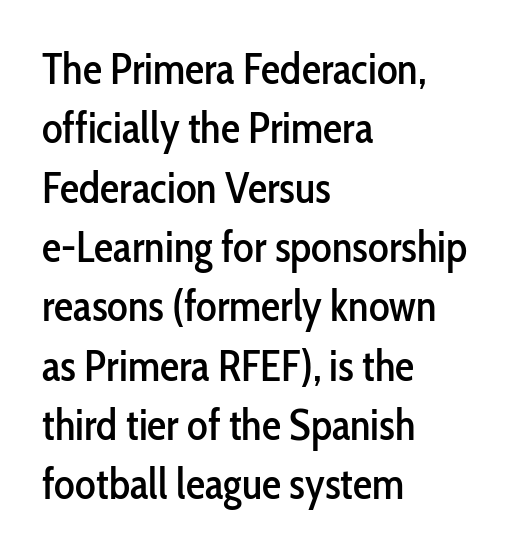
{"serif": "no", "italic": "no", "width": "condensed", "stroke_contrast": "low", "x_height": "medium", "monospaced": "no", "underline": "no", "align": "left", "line_spacing": "normal", "line_spacing_ratio": 1.38, "letter_spacing": "normal", "letter_spacing_em": 0.0, "glyph_px": 43}
